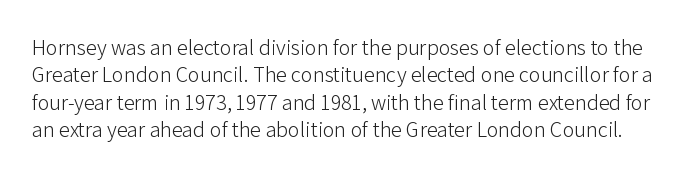
This rendering leaves character spacing at its baseline value. No extra ink here — the face is not bold. Has an underline been added? It has not. Italic? Not at all — the glyphs are vertical.
